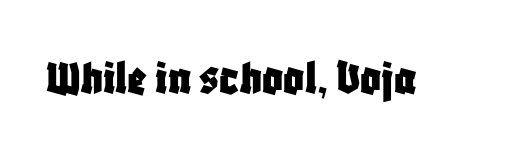
Q: Is the text italic (slanted)? A: No, it is upright.
Q: Is the typeface a serif or a sans-serif typeface? A: Sans-serif.
Q: Is the text underlined? A: No.
Q: Is the spacing between letters normal or unusually wide? A: Normal.
Q: Width (condensed, normal, or wide)? A: Condensed.
Q: Stroke contrast? A: Low.
Q: x-height? A: Large.
Q: Monospaced? A: No.
